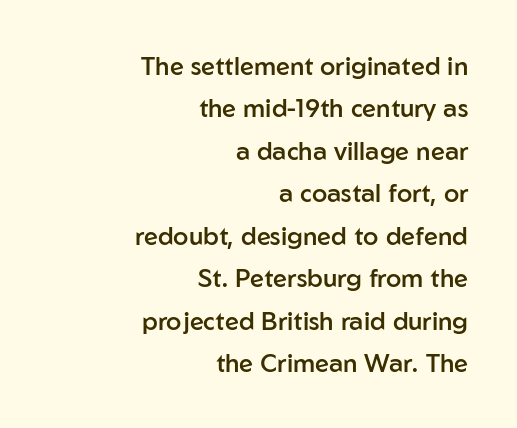
The line texture is even and compact thanks to regular tracking. Clear beneath every line of the passage. A semibold gives these letters moderate extra thickness, short of bold. Nope, not italic — everything's standing straight.
